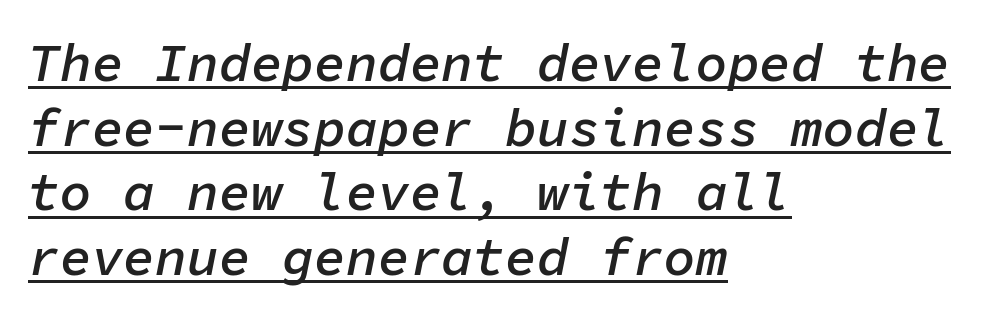
Q: Is the text bold? A: Semi-bold.
Q: Is the text italic (slanted)? A: Yes, it leans right by about 11 degrees.
Q: Is the text underlined? A: Yes.
Q: How is the paragraph aligned? A: Left-aligned.
Q: Is the spacing between letters normal or unusually wide? A: Normal.
Q: Width (condensed, normal, or wide)? A: Normal.
Q: Stroke contrast? A: Low.
Q: x-height? A: Medium.
Q: Monospaced? A: Yes.
